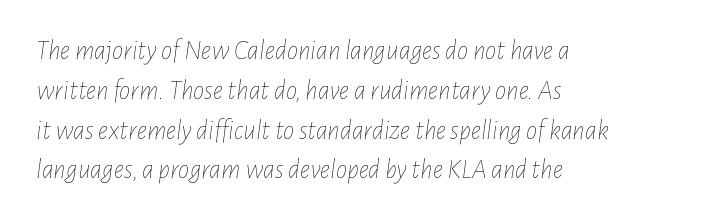
The image shows 28 px thin, condensed type, italic (leaning right); set left-aligned, normal line spacing (1.42x), normal letter spacing, not underlined; low stroke contrast and a medium x-height.
